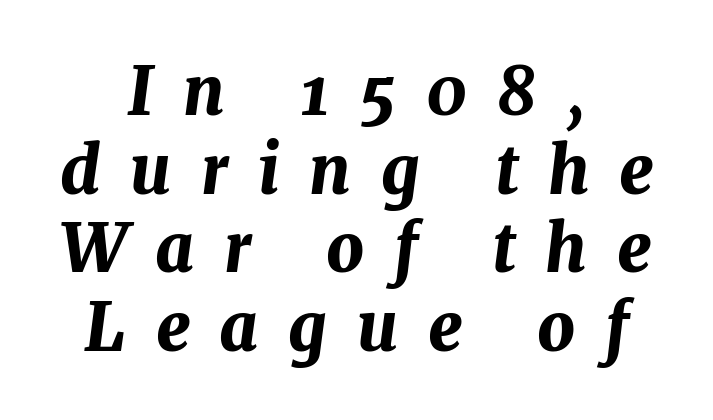
In terms of letterspacing, this is a distinctly airy, spread setting. Has an underline been added? It has not. Looking at the ascenders, they clearly lean. What weight is shown? A full bold with thick strokes. Spacing verdict: proportional, widths tailored to each character.
